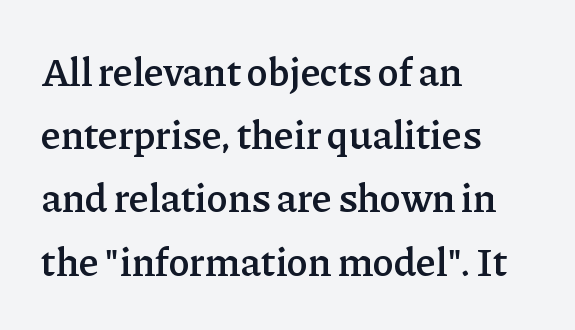
{"serif": "yes", "italic": "no", "bold": "semi", "weight": "semibold", "width": "normal", "stroke_contrast": "low", "x_height": "medium", "monospaced": "no", "underline": "no", "align": "left", "line_spacing": "normal", "line_spacing_ratio": 1.58, "letter_spacing": "normal", "letter_spacing_em": 0.0, "glyph_px": 40}
